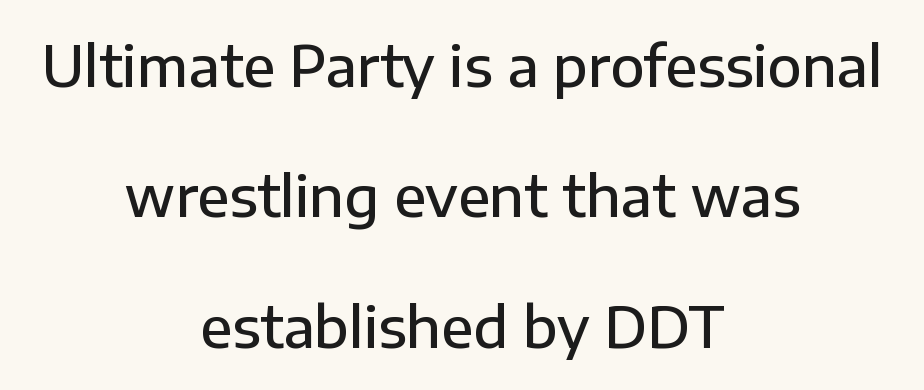
Q: Is the text bold? A: Semi-bold.
Q: Is the text italic (slanted)? A: No, it is upright.
Q: Is the typeface a serif or a sans-serif typeface? A: Sans-serif.
Q: Is the text underlined? A: No.
Q: How is the paragraph aligned? A: Centered.
Q: Is the spacing between letters normal or unusually wide? A: Normal.
Q: Is the spacing between lines tight, normal or loose? A: Loose.
Q: Width (condensed, normal, or wide)? A: Normal.
Q: Stroke contrast? A: Low.
Q: x-height? A: Medium.
Q: Monospaced? A: No.
